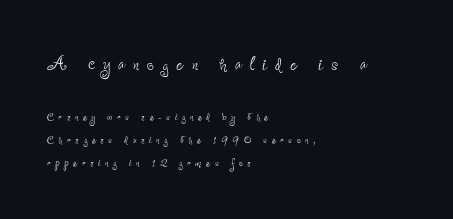
The image shows 25 px text type; set left-aligned, normal line spacing (1.62x), unusually wide letter spacing (+0.32 em), not underlined; the first (top) block is 1.79x larger.
